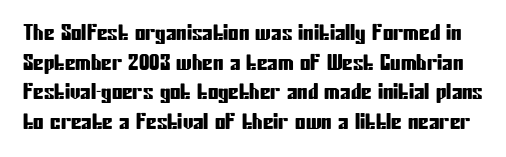
{"italic": "no", "underline": "no", "line_spacing": "normal", "line_spacing_ratio": 1.41, "letter_spacing": "normal", "letter_spacing_em": 0.0, "glyph_px": 21}
